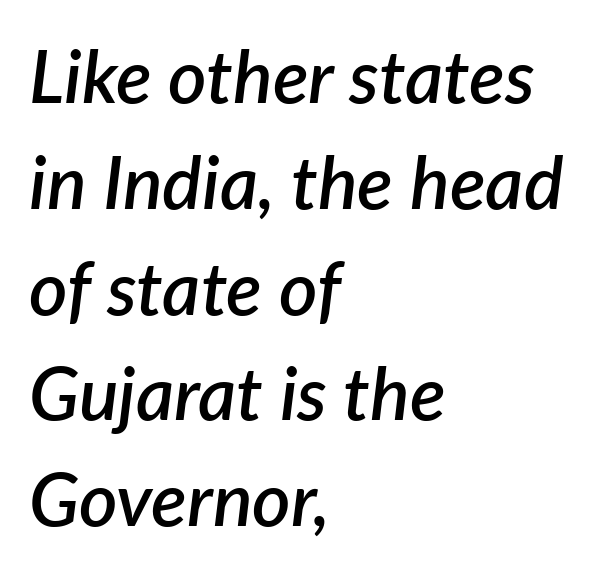
The image shows 74 px semibold type, italic (leaning right); set left-aligned, normal line spacing (1.43x), normal letter spacing, not underlined; low stroke contrast and a medium x-height.
